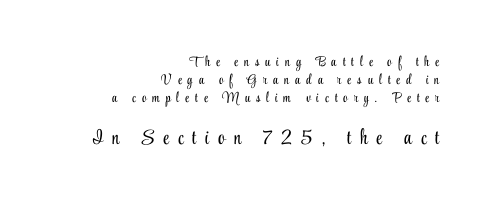
{"bold": "no", "underline": "no", "align": "right", "line_spacing": "normal", "line_spacing_ratio": 1.28, "letter_spacing": "wide", "letter_spacing_em": 0.43, "larger_block": "second", "size_ratio": 1.5, "glyph_px": 21}
